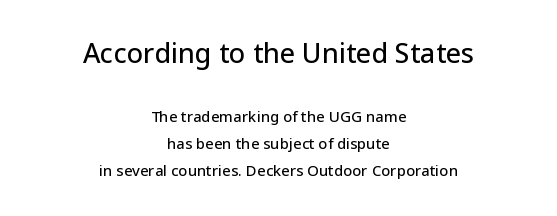
The passage shown begins with its larger block and ends with its smaller one. The baseline area is clear. Does extra space separate the letters? No, they use regular spacing. A roman cut, with each character standing at attention. The paragraph shown floats in the horizontal middle.
